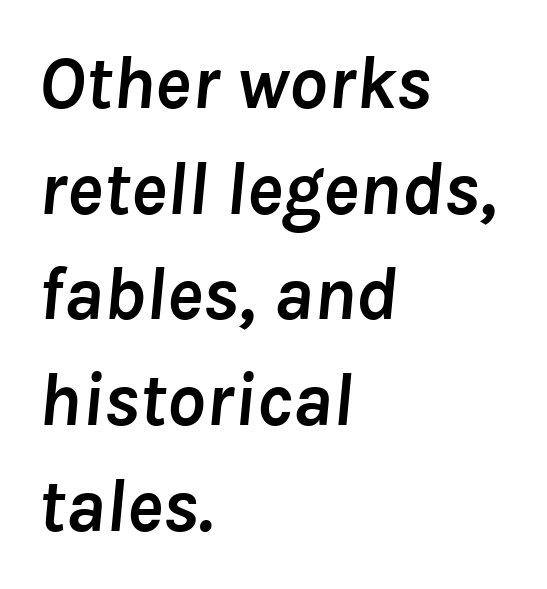
These lines are rendered in a variable-pitch font. Weight check: bold — yes, fully. The paragraph has a hard left edge and a soft right edge. Is there much room between lines? A standard amount, neither cramped nor airy.
